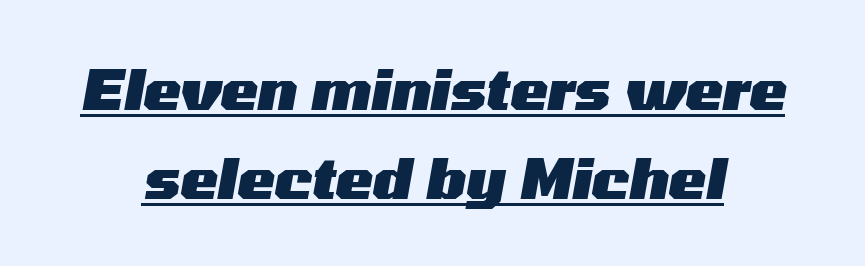
Each line of the rendering has a horizontal stroke beneath the glyphs. The setting favours the middle, as headings and verse often do. Emphasis-style slanted type is in use. Is this a fixed-width face? No — the glyphs have proportional, varying widths. The designer left line spacing at the default.
